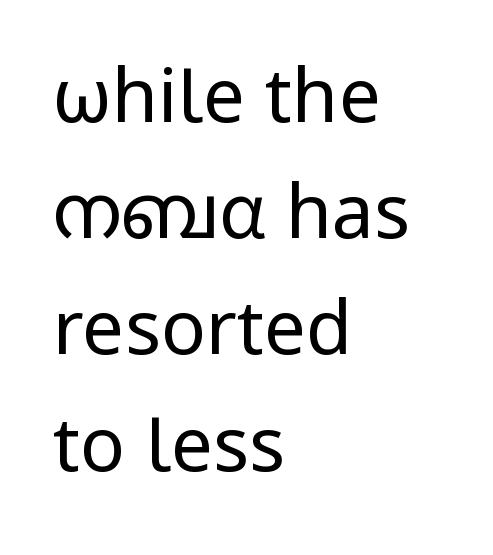
Weight: not bold — regular or lighter. The rendering keeps characters at their native spacing. Descenders are the only things crossing below the line. Where is the straight margin? On the left. Do the letters lean? They stand straight.
